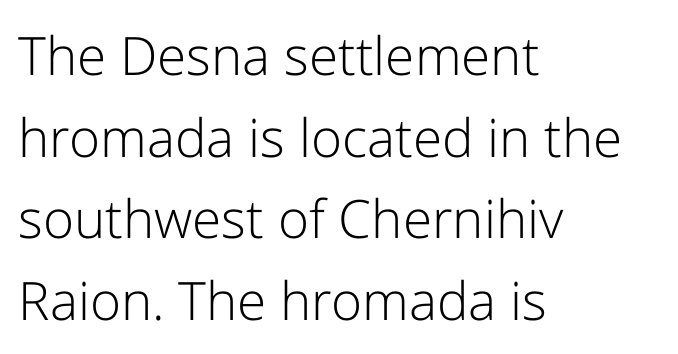
The image shows 53 px light sans-serif type, upright; set left-aligned, normal line spacing (1.54x), normal letter spacing, not underlined; low stroke contrast and a medium x-height.
